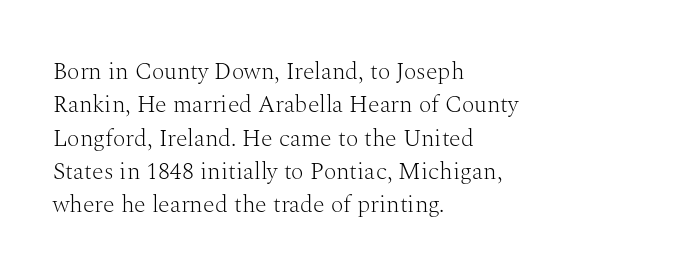
Q: Is the text bold? A: No.
Q: Is the text italic (slanted)? A: No, it is upright.
Q: Is the text underlined? A: No.
Q: How is the paragraph aligned? A: Left-aligned.
Q: Is the spacing between letters normal or unusually wide? A: Normal.
Q: Is the spacing between lines tight, normal or loose? A: Normal.
